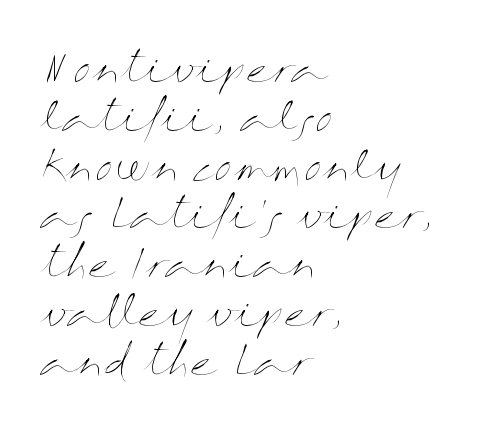
{"bold": "no", "weight": "thin", "width": "wide", "stroke_contrast": "medium", "x_height": "medium", "monospaced": "no", "underline": "no", "align": "left", "line_spacing_ratio": 1.22, "letter_spacing": "normal", "letter_spacing_em": 0.0, "glyph_px": 40}
